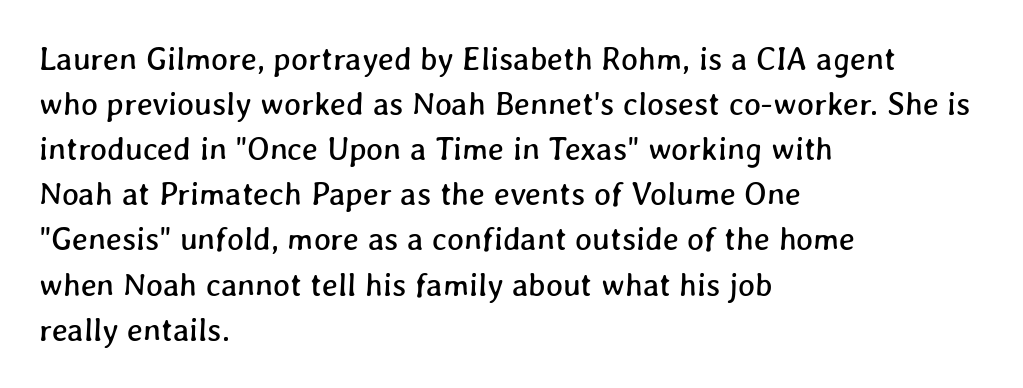
Q: Is the text underlined? A: No.
Q: How is the paragraph aligned? A: Left-aligned.
Q: Is the spacing between letters normal or unusually wide? A: Normal.
Q: Is the spacing between lines tight, normal or loose? A: Normal.
Q: Width (condensed, normal, or wide)? A: Normal.
Q: Stroke contrast? A: Low.
Q: x-height? A: Medium.
Q: Monospaced? A: No.
